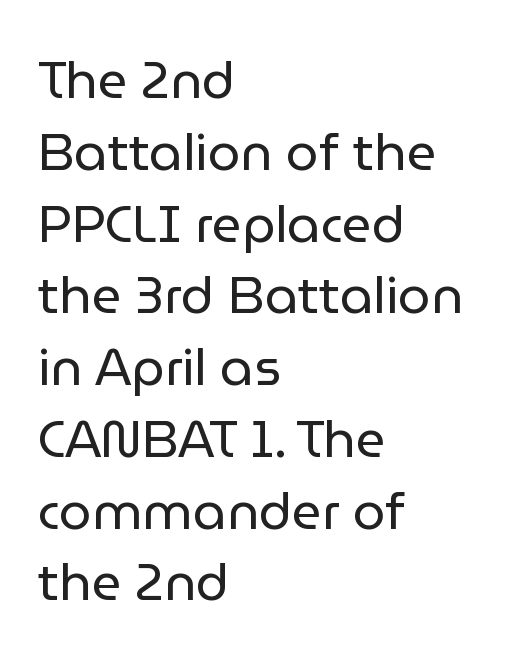
The image shows 52 px regular-weight sans-serif type, upright; set left-aligned, normal line spacing (1.38x), normal letter spacing, not underlined; low stroke contrast and a medium x-height.
